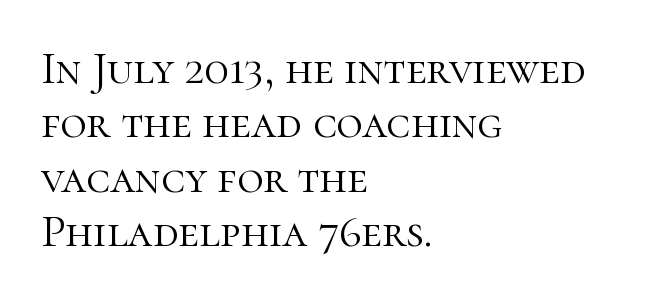
{"serif": "yes", "italic": "no", "bold": "no", "weight": "light", "width": "normal", "stroke_contrast": "high", "x_height": "medium", "monospaced": "no", "underline": "no", "align": "left", "line_spacing_ratio": 1.21, "letter_spacing": "normal", "letter_spacing_em": 0.0, "glyph_px": 45}
